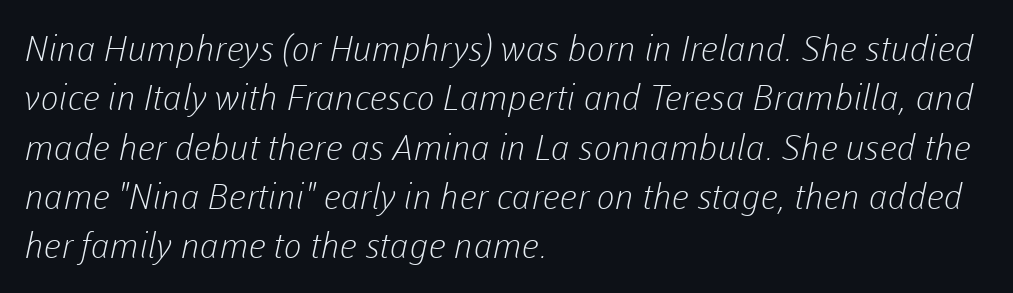
Q: Is the text bold? A: No.
Q: Is the typeface a serif or a sans-serif typeface? A: Sans-serif.
Q: Is the text underlined? A: No.
Q: How is the paragraph aligned? A: Left-aligned.
Q: Is the spacing between letters normal or unusually wide? A: Normal.
Q: Is the spacing between lines tight, normal or loose? A: Normal.
Q: Width (condensed, normal, or wide)? A: Normal.
Q: Stroke contrast? A: Low.
Q: x-height? A: Medium.
Q: Monospaced? A: No.
